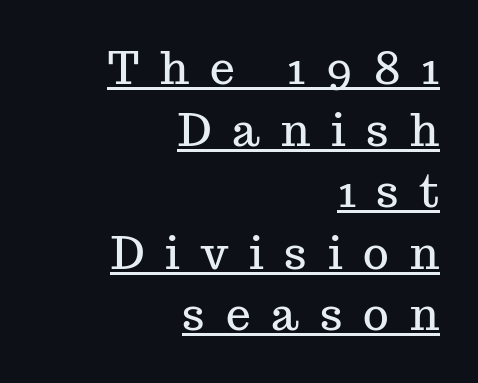
{"serif": "yes", "italic": "no", "width": "normal", "stroke_contrast": "medium", "x_height": "medium", "monospaced": "no", "underline": "yes", "align": "right", "line_spacing": "normal", "line_spacing_ratio": 1.4, "letter_spacing": "wide", "letter_spacing_em": 0.48, "glyph_px": 44}
